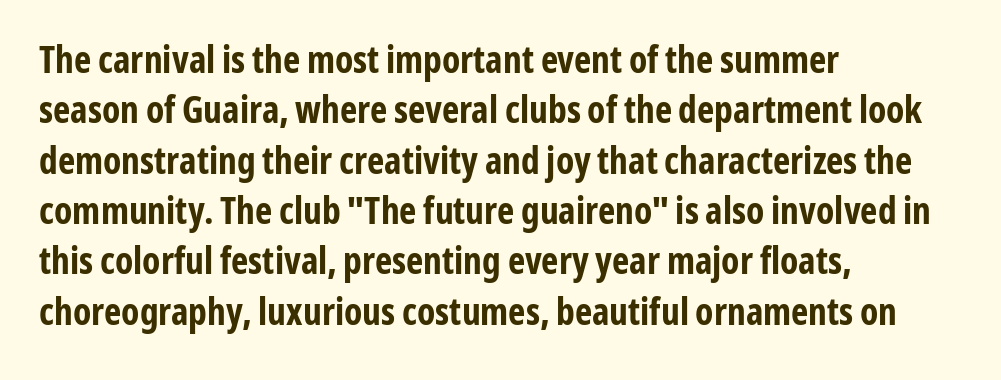
{"serif": "no", "italic": "no", "bold": "yes", "weight": "bold", "width": "condensed", "stroke_contrast": "low", "x_height": "medium", "monospaced": "no", "underline": "no", "align": "left", "line_spacing": "normal", "line_spacing_ratio": 1.36, "letter_spacing": "normal", "letter_spacing_em": 0.0, "glyph_px": 37}
